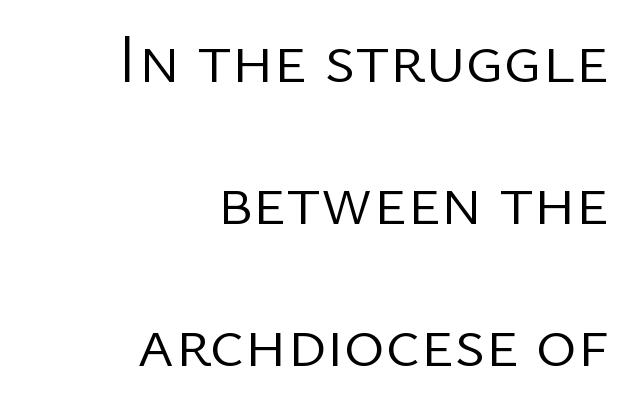
Notice the wide empty band between every row — that's loose leading. The passage shown has conventional tracking throughout. Each line ends at the same right margin while the left side varies. On a weight scale, this lands at 450 or below.
